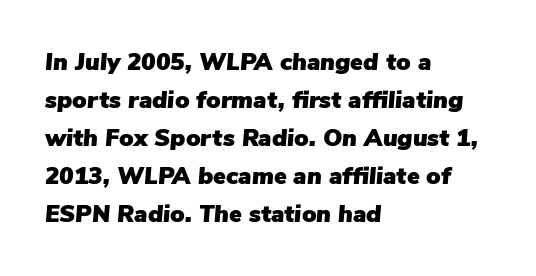
The image shows 24 px text type, italic (leaning right); set left-aligned, normal line spacing (1.58x), normal letter spacing, not underlined.
